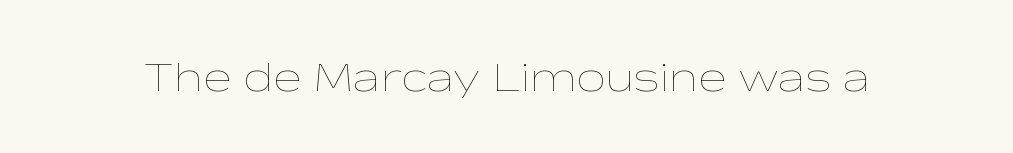
No extra ink here — the face is not bold. Characters follow at the spacing the type designer built in. Upright lettering throughout. Proportional: the letters do not fall into vertical columns.
